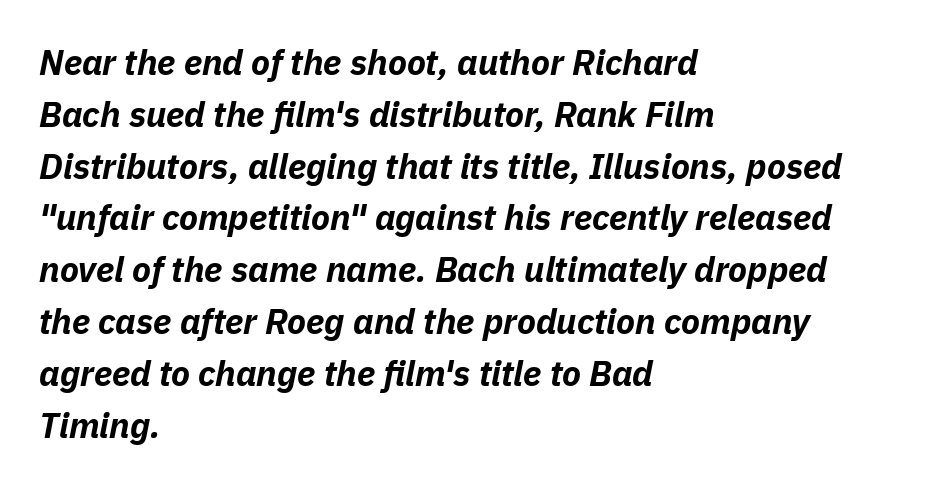
{"italic": "yes", "lean": "right", "slant_degrees": 11, "bold": "yes", "weight": "bold", "width": "normal", "stroke_contrast": "low", "x_height": "medium", "monospaced": "no", "underline": "no", "align": "left", "line_spacing": "normal", "line_spacing_ratio": 1.48, "letter_spacing": "normal", "letter_spacing_em": 0.0, "glyph_px": 35}
